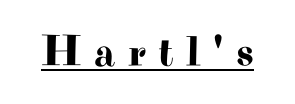
The image shows 44 px wide serif type, upright; set unusually wide letter spacing (+0.28 em), underlined; high stroke contrast and a small x-height.
